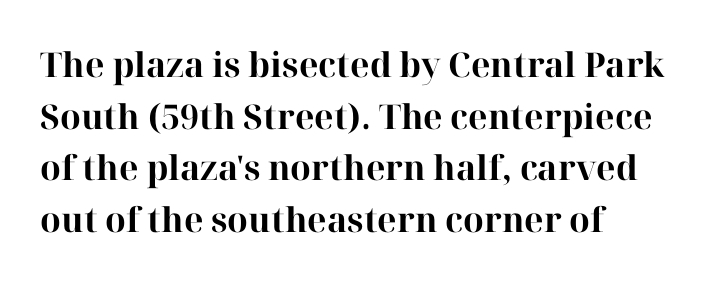
{"serif": "yes", "italic": "no", "bold": "yes", "weight": "bold", "width": "normal", "stroke_contrast": "high", "x_height": "medium", "monospaced": "no", "underline": "no", "align": "left", "line_spacing": "normal", "line_spacing_ratio": 1.52, "letter_spacing": "normal", "letter_spacing_em": 0.0, "glyph_px": 34}
